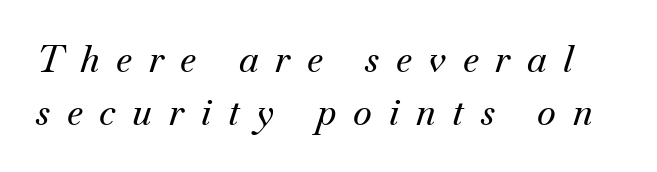
The face used here has a pronounced slope to its letters. The letters are spread apart with noticeably loose tracking. The vertical gap from one line to the next is medium. The words here are not underlined. The characters display serif detailing at their extremities.
